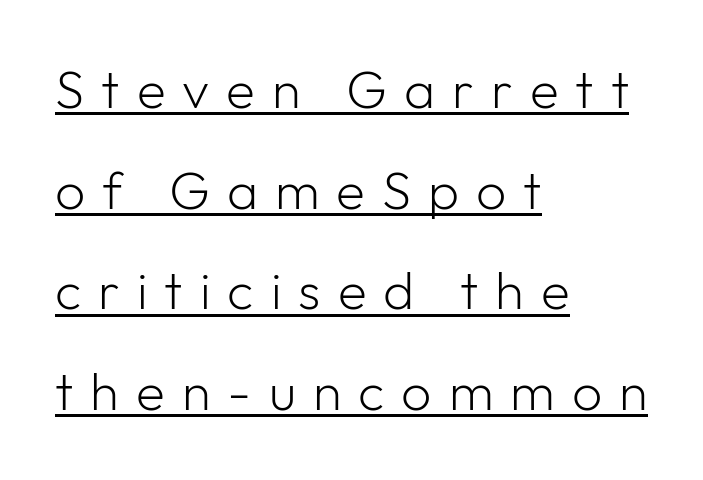
Does the type have serifs? No, each stem ends abruptly. Whoever set this chose breathing room over compactness in the vertical rhythm. The string is rendered with underlining switched on. These lines have a slow, spaced-out rhythm from letter to letter. This is not heavy type; no bold has been used. It's the straight-up-and-down kind of type.
